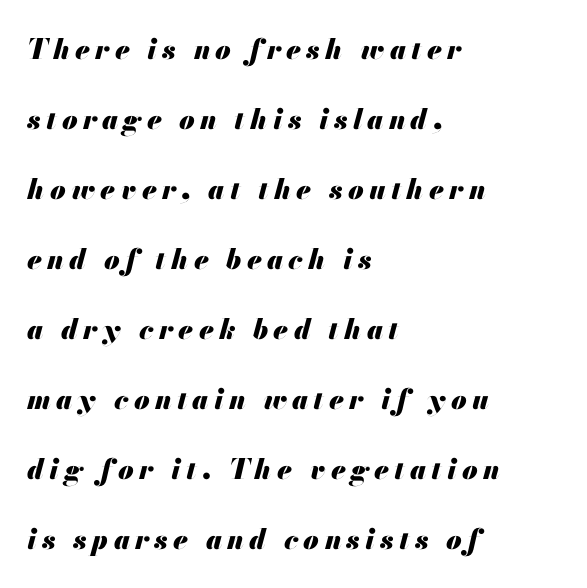
The vertical gap from one line to the next is large. Caption: multi-line text, flush left, ragged right. Emphasis-style slanted type is in use. These words are printed bold, with thick strokes throughout. The rendering uses natural spacing where letterforms have individual widths.
